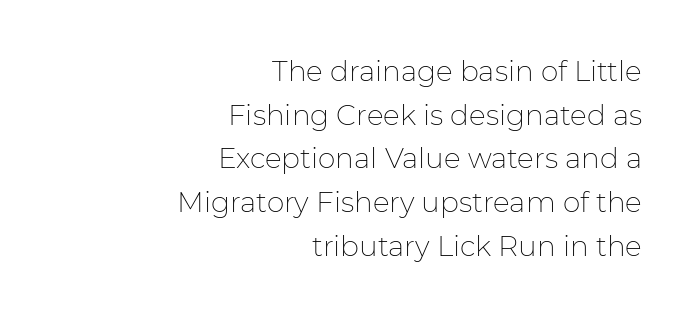
The image shows 28 px thin sans-serif type, upright; set right-aligned, normal line spacing (1.56x), normal letter spacing, not underlined; low stroke contrast and a medium x-height.
